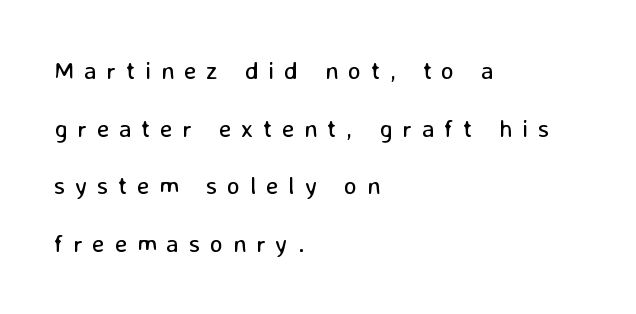
Q: Is the text bold? A: No.
Q: Is the text italic (slanted)? A: No, it is upright.
Q: Is the text underlined? A: No.
Q: How is the paragraph aligned? A: Left-aligned.
Q: Is the spacing between letters normal or unusually wide? A: Unusually wide.
Q: Is the spacing between lines tight, normal or loose? A: Loose.
